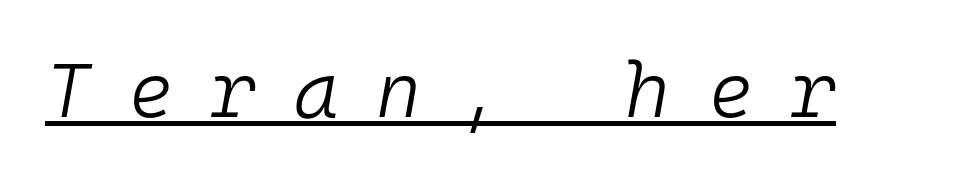
Q: Is the text bold? A: No.
Q: Is the text italic (slanted)? A: Yes, it leans right by about 10 degrees.
Q: Is the text underlined? A: Yes.
Q: Is the spacing between letters normal or unusually wide? A: Unusually wide.
Q: Width (condensed, normal, or wide)? A: Normal.
Q: Stroke contrast? A: Low.
Q: x-height? A: Medium.
Q: Monospaced? A: Yes.
